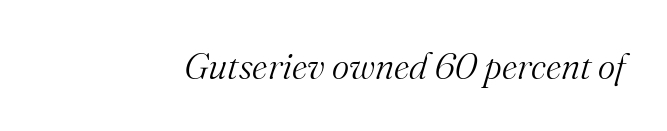
The image shows 37 px light serif type, italic (leaning right); set normal letter spacing, not underlined; medium stroke contrast and a small x-height.
